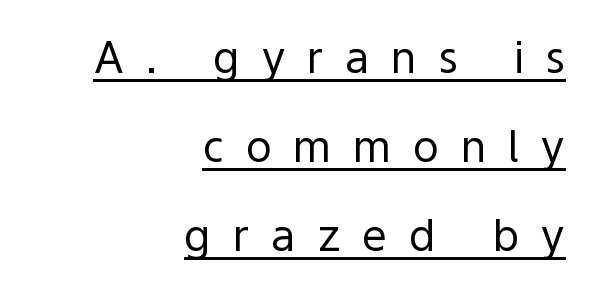
{"serif": "no", "italic": "no", "bold": "no", "weight": "regular", "width": "normal", "x_height": "medium", "monospaced": "no", "underline": "yes", "align": "right", "line_spacing": "loose", "line_spacing_ratio": 2.02, "letter_spacing": "wide", "letter_spacing_em": 0.49, "glyph_px": 44}
